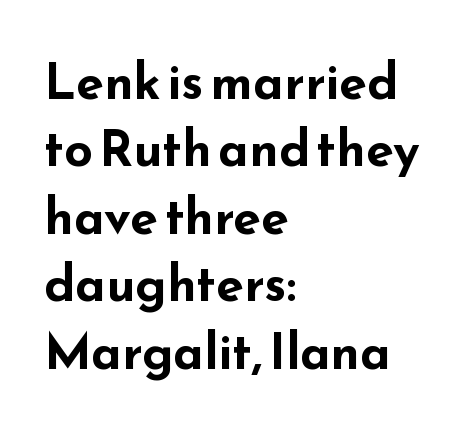
The face used here is proportionally spaced, like ordinary book or web type. Vertical strokes here are truly vertical. Regular leading. Serif or sans? Sans — the stroke terminals are bare. Horizontally, the lines are justified to the leading edge only. Letter spacing: default.
